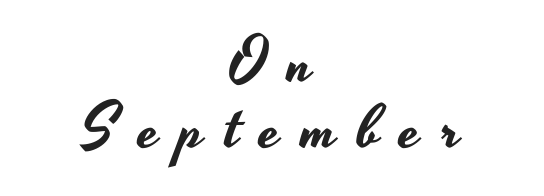
{"serif": "no", "width": "wide", "stroke_contrast": "low", "x_height": "small", "monospaced": "no", "underline": "no", "align": "center", "line_spacing": "tight", "line_spacing_ratio": 1.06, "letter_spacing": "wide", "letter_spacing_em": 0.34, "glyph_px": 62}
